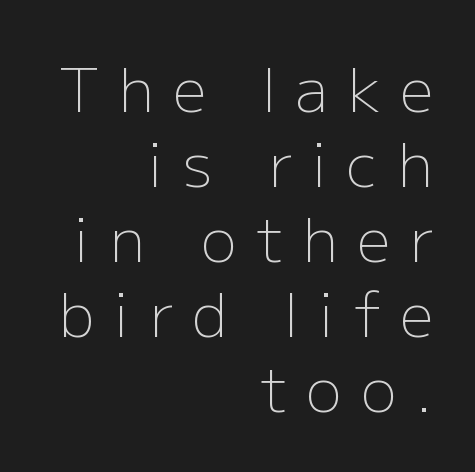
Q: Is the text bold? A: No.
Q: Is the text italic (slanted)? A: No, it is upright.
Q: Is the typeface a serif or a sans-serif typeface? A: Sans-serif.
Q: Is the text underlined? A: No.
Q: How is the paragraph aligned? A: Right-aligned.
Q: Is the spacing between letters normal or unusually wide? A: Unusually wide.
Q: Is the spacing between lines tight, normal or loose? A: Normal.
Q: Width (condensed, normal, or wide)? A: Normal.
Q: Stroke contrast? A: Low.
Q: x-height? A: Medium.
Q: Monospaced? A: No.
